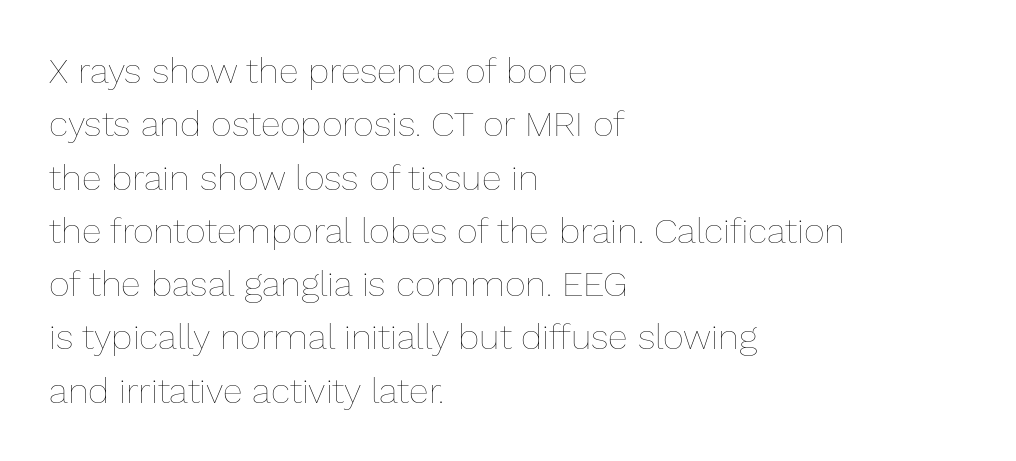
Q: Is the text bold? A: No.
Q: Is the text italic (slanted)? A: No, it is upright.
Q: Is the text underlined? A: No.
Q: How is the paragraph aligned? A: Left-aligned.
Q: Is the spacing between letters normal or unusually wide? A: Normal.
Q: Is the spacing between lines tight, normal or loose? A: Normal.
Q: Width (condensed, normal, or wide)? A: Normal.
Q: Stroke contrast? A: Low.
Q: x-height? A: Medium.
Q: Monospaced? A: No.
